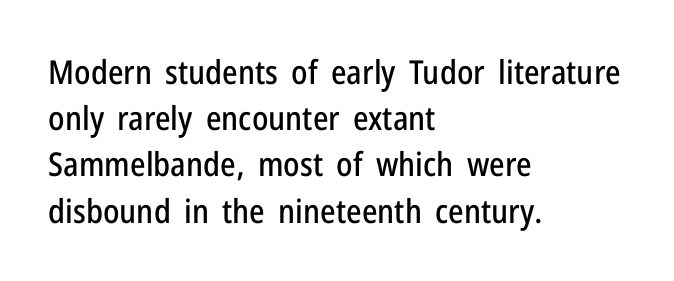
The image shows 33 px condensed sans-serif type, upright; set left-aligned, normal line spacing (1.4x), normal letter spacing, not underlined; low stroke contrast and a medium x-height.
